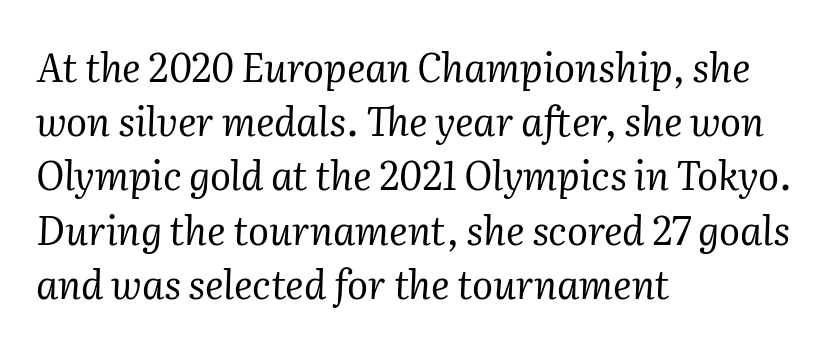
The image shows 39 px regular-weight serif type, italic (leaning right); set left-aligned, normal line spacing (1.39x), normal letter spacing, not underlined; medium stroke contrast and a medium x-height.
